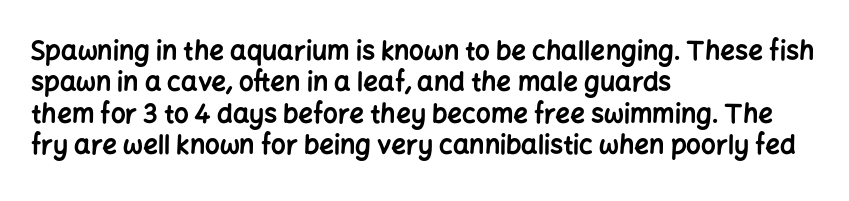
{"italic": "no", "bold": "yes", "underline": "no", "align": "left", "line_spacing_ratio": 1.21, "letter_spacing": "normal", "letter_spacing_em": 0.0, "glyph_px": 26}
